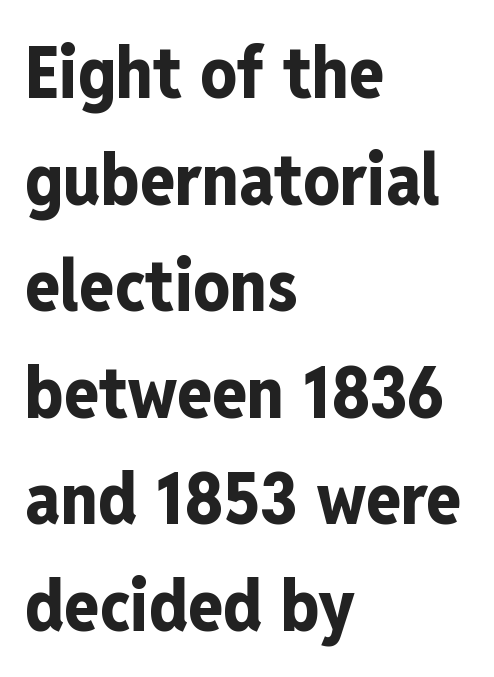
The image shows 72 px bold, condensed sans-serif type, upright; set left-aligned, normal line spacing (1.48x), normal letter spacing, not underlined; low stroke contrast and a medium x-height.
